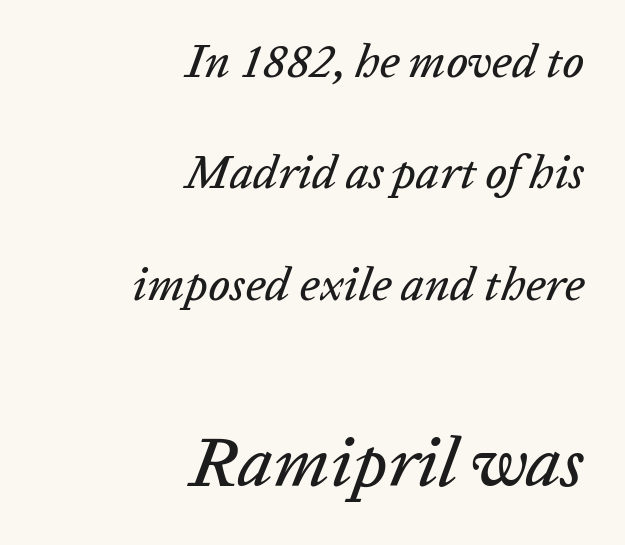
Quick note: interline space is abundant. Italic: yes, the glyphs are oblique. Is this a fixed-width face? No — the glyphs have proportional, varying widths. In terms of letterspacing, this is plain default setting. Bare-footed words on every line. Top chunk: small. Bottom chunk: large.
